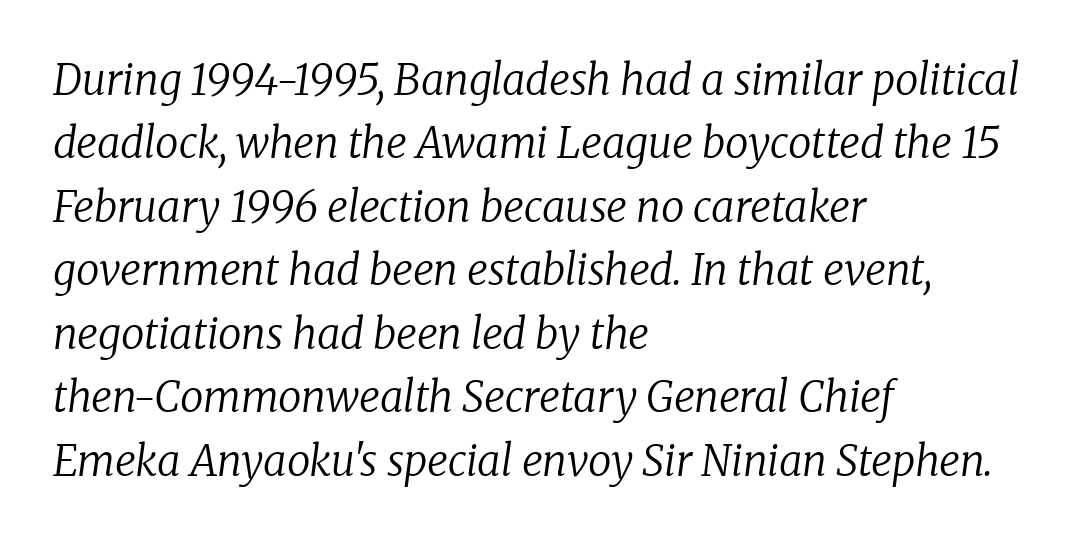
The image shows 42 px regular-weight serif type, italic (leaning right); set left-aligned, normal line spacing (1.51x), normal letter spacing, not underlined; low stroke contrast and a medium x-height.
